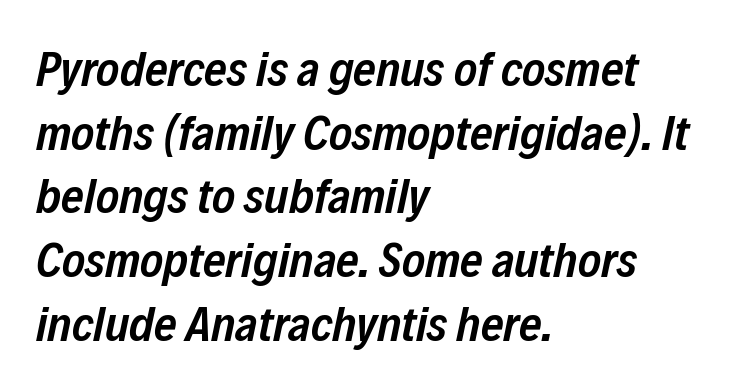
Spacing verdict: proportional, widths tailored to each character. Is the letter spacing exaggerated? No — it looks like the ordinary default. The letters are semibold — heavier than regular but short of a full bold. Vertically, the passage feels balanced, rows spaced as you'd expect. The font's italic variant was chosen for this text. The typesetter chose a ragged-right arrangement here.
